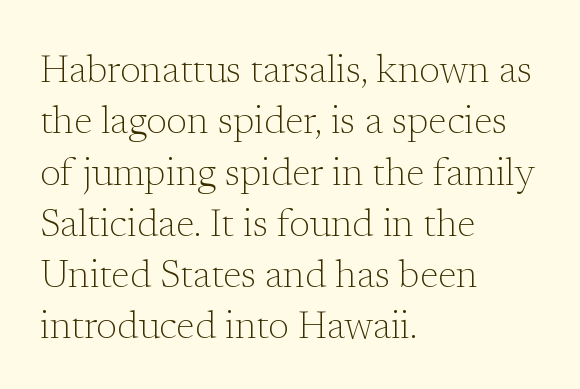
Horizontally, the lines are justified to the leading edge only. Typographically, this falls in the serif category. The block of text has a typical density, with ordinary space between rows. No heavy texture on the line: the type isn't bold. Here the designer chose a conventional face with non-uniform glyph widths.
